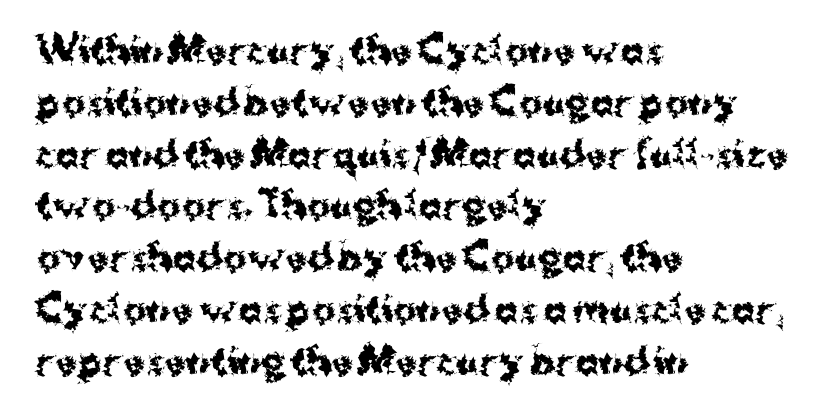
{"serif": "no", "italic": "no", "bold": "yes", "weight": "bold", "width": "normal", "stroke_contrast": "medium", "x_height": "medium", "monospaced": "no", "underline": "no", "align": "left", "line_spacing": "normal", "line_spacing_ratio": 1.48, "letter_spacing": "normal", "letter_spacing_em": 0.0, "glyph_px": 35}
